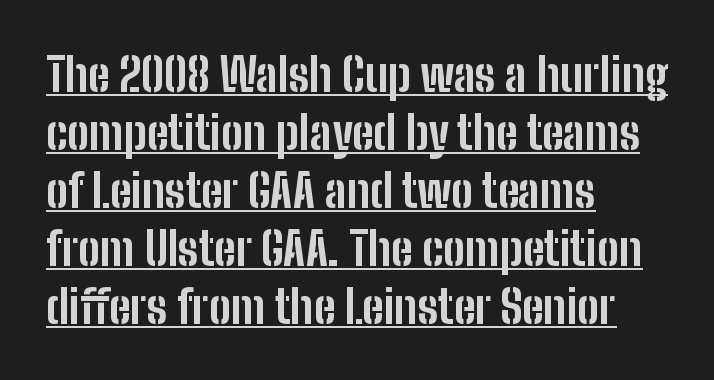
The image shows 46 px bold, condensed sans-serif type, upright; set left-aligned, normal line spacing (1.26x), normal letter spacing, underlined; low stroke contrast and a medium x-height.
